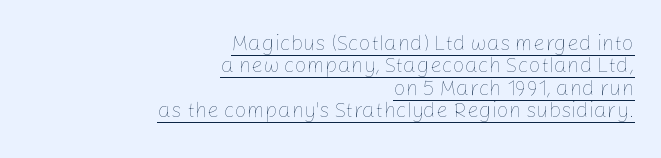
{"italic": "no", "bold": "no", "underline": "yes", "align": "right", "line_spacing": "tight", "line_spacing_ratio": 1.07, "letter_spacing": "normal", "letter_spacing_em": 0.0, "glyph_px": 21}
